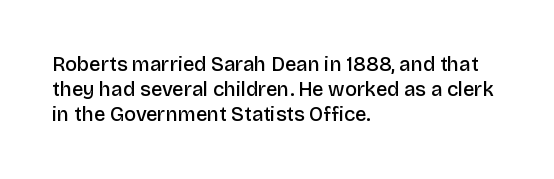
The image shows 20 px text type, upright; set left-aligned, normal line spacing (1.25x), normal letter spacing, not underlined.
